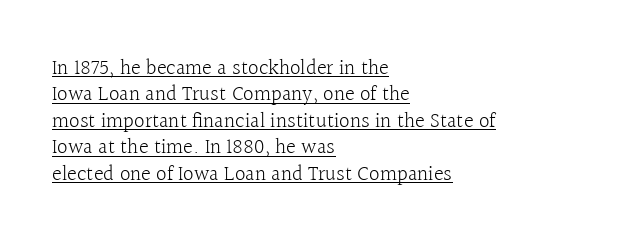
The image shows 21 px text type, upright; set left-aligned, normal line spacing (1.26x), normal letter spacing, underlined.
